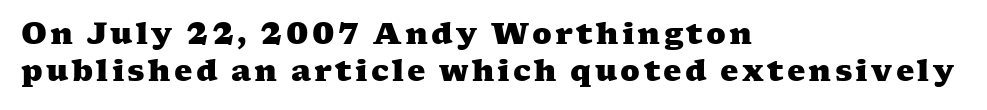
Underlining? Definitely not there. The characters display serif detailing at their extremities. The compositor pushed each line to the left boundary. Does the weight exceed regular? Yes, all the way to bold.
